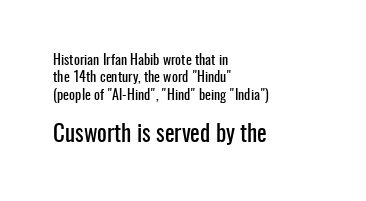
{"italic": "no", "underline": "no", "align": "left", "line_spacing_ratio": 1.24, "letter_spacing": "normal", "letter_spacing_em": 0.0, "larger_block": "second", "size_ratio": 1.64, "glyph_px": 23}
